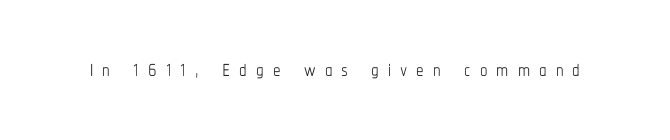
{"italic": "no", "bold": "no", "weight": "thin", "width": "condensed", "stroke_contrast": "low", "x_height": "medium", "monospaced": "no", "underline": "no", "letter_spacing": "wide", "letter_spacing_em": 0.3, "glyph_px": 30}
